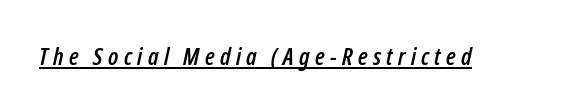
A baseline rule has been typeset under these characters. Notice how the stems are inclined rather than vertical — that's the hallmark of italics. A typesetter would call this heavily tracked-out type.
